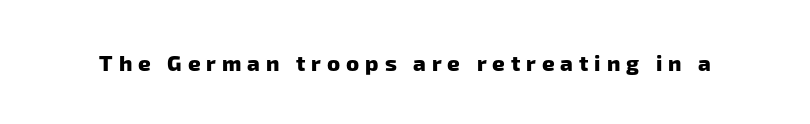
Q: Is the text bold? A: Yes.
Q: Is the text underlined? A: No.
Q: Is the spacing between letters normal or unusually wide? A: Unusually wide.
